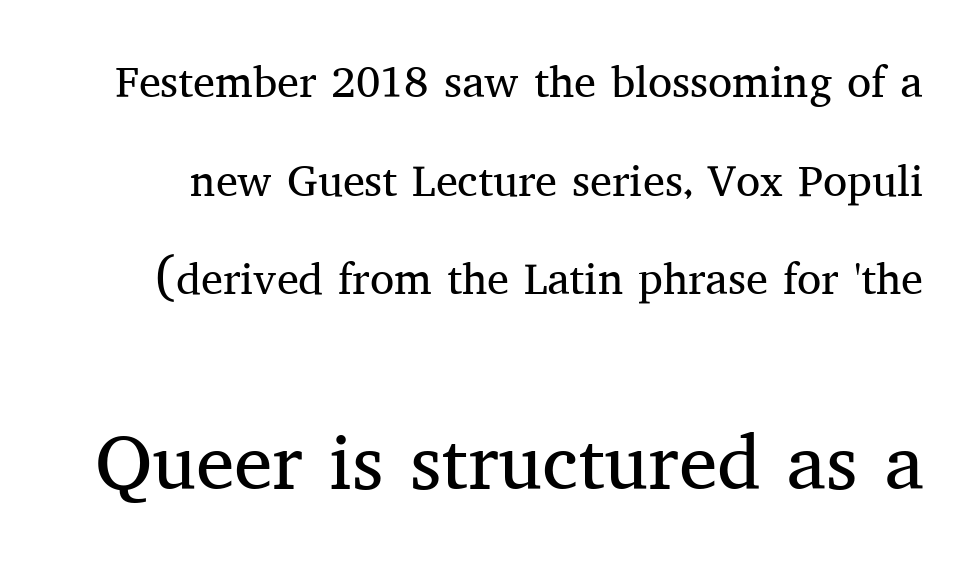
Q: Is the text bold? A: No.
Q: Is the text italic (slanted)? A: No, it is upright.
Q: Is the typeface a serif or a sans-serif typeface? A: Serif.
Q: Is the text underlined? A: No.
Q: Is the spacing between letters normal or unusually wide? A: Normal.
Q: Is the spacing between lines tight, normal or loose? A: Loose.
Q: Which block of text is set in a larger size, the first (top) or the second (bottom)? A: The second (bottom) one.
Q: Width (condensed, normal, or wide)? A: Normal.
Q: Stroke contrast? A: Medium.
Q: x-height? A: Medium.
Q: Monospaced? A: No.
